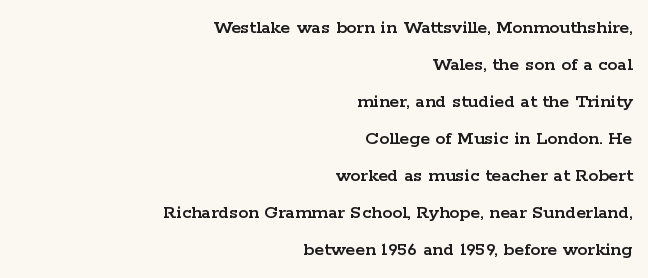
Q: Is the text italic (slanted)? A: No, it is upright.
Q: Is the text underlined? A: No.
Q: How is the paragraph aligned? A: Right-aligned.
Q: Is the spacing between letters normal or unusually wide? A: Normal.
